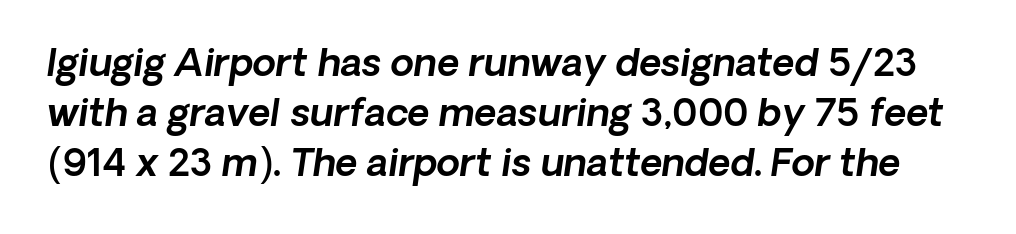
The image shows 38 px text type, italic (leaning right); set normal line spacing (1.32x), normal letter spacing, not underlined; a medium x-height.
